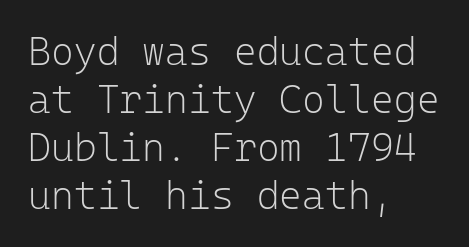
{"serif": "no", "italic": "no", "bold": "no", "weight": "light", "width": "normal", "stroke_contrast": "low", "x_height": "medium", "monospaced": "yes", "underline": "no", "align": "left", "line_spacing_ratio": 1.23, "letter_spacing": "normal", "letter_spacing_em": 0.0, "glyph_px": 39}
